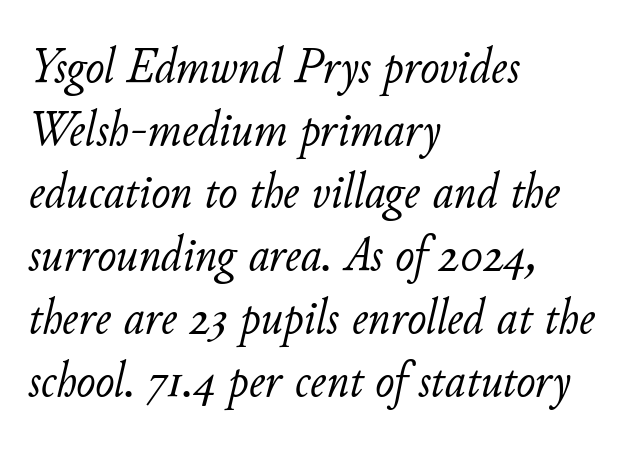
Q: Is the text bold? A: No.
Q: Is the text italic (slanted)? A: Yes, it leans right by about 11 degrees.
Q: Is the text underlined? A: No.
Q: How is the paragraph aligned? A: Left-aligned.
Q: Is the spacing between letters normal or unusually wide? A: Normal.
Q: Width (condensed, normal, or wide)? A: Normal.
Q: Stroke contrast? A: Low.
Q: x-height? A: Small.
Q: Monospaced? A: No.
